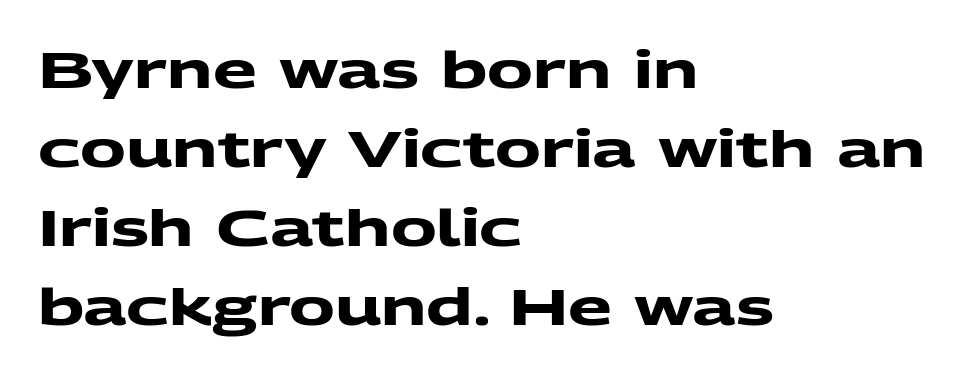
The image shows 51 px heavy, wide sans-serif type; set left-aligned, normal line spacing (1.55x), normal letter spacing, not underlined; medium stroke contrast and a medium x-height.
